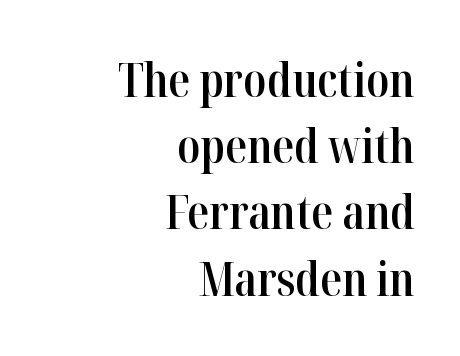
{"serif": "yes", "italic": "no", "bold": "semi", "weight": "semibold", "width": "condensed", "stroke_contrast": "high", "x_height": "medium", "monospaced": "no", "underline": "no", "align": "right", "line_spacing": "normal", "line_spacing_ratio": 1.38, "letter_spacing": "normal", "letter_spacing_em": 0.0, "glyph_px": 48}
